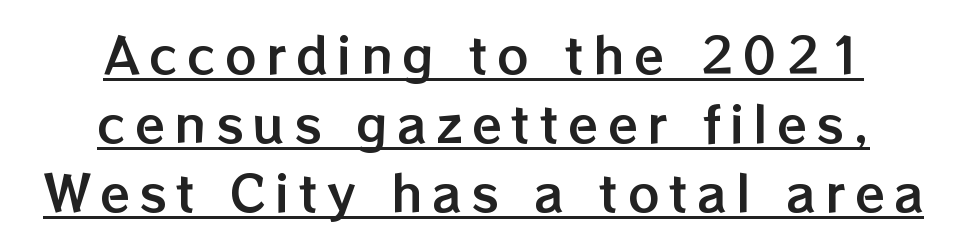
{"italic": "no", "width": "normal", "stroke_contrast": "low", "x_height": "medium", "monospaced": "no", "underline": "yes", "align": "center", "line_spacing": "normal", "line_spacing_ratio": 1.41, "glyph_px": 49}
